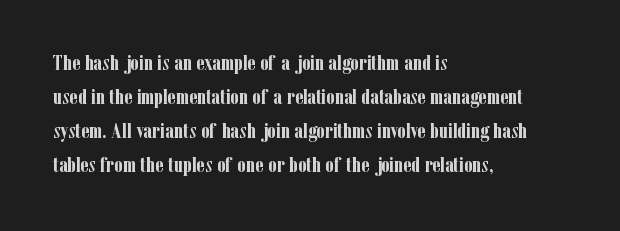
{"italic": "no", "bold": "yes", "underline": "no", "align": "left", "line_spacing": "normal", "line_spacing_ratio": 1.55, "letter_spacing": "normal", "letter_spacing_em": 0.0, "glyph_px": 22}
